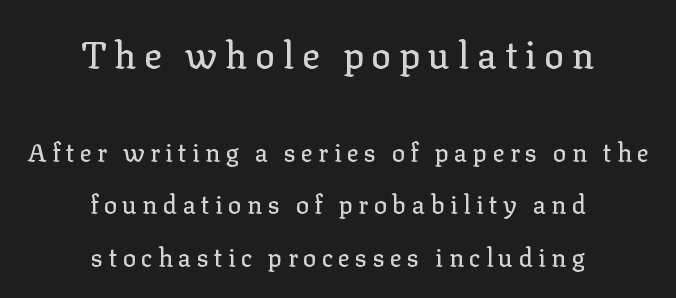
Q: Is the text italic (slanted)? A: No, it is upright.
Q: Is the typeface a serif or a sans-serif typeface? A: Serif.
Q: Is the text underlined? A: No.
Q: How is the paragraph aligned? A: Centered.
Q: Is the spacing between letters normal or unusually wide? A: Unusually wide.
Q: Is the spacing between lines tight, normal or loose? A: Loose.
Q: Which block of text is set in a larger size, the first (top) or the second (bottom)? A: The first (top) one.
Q: Width (condensed, normal, or wide)? A: Normal.
Q: Stroke contrast? A: Low.
Q: x-height? A: Medium.
Q: Monospaced? A: No.
